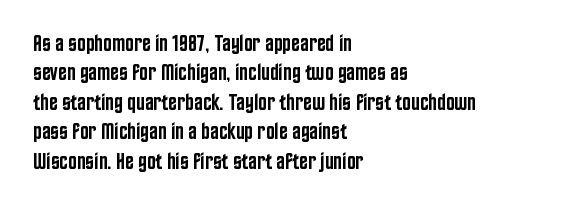
{"italic": "no", "bold": "semi", "underline": "no", "align": "left", "line_spacing": "normal", "line_spacing_ratio": 1.28, "letter_spacing": "normal", "letter_spacing_em": 0.0, "glyph_px": 23}
